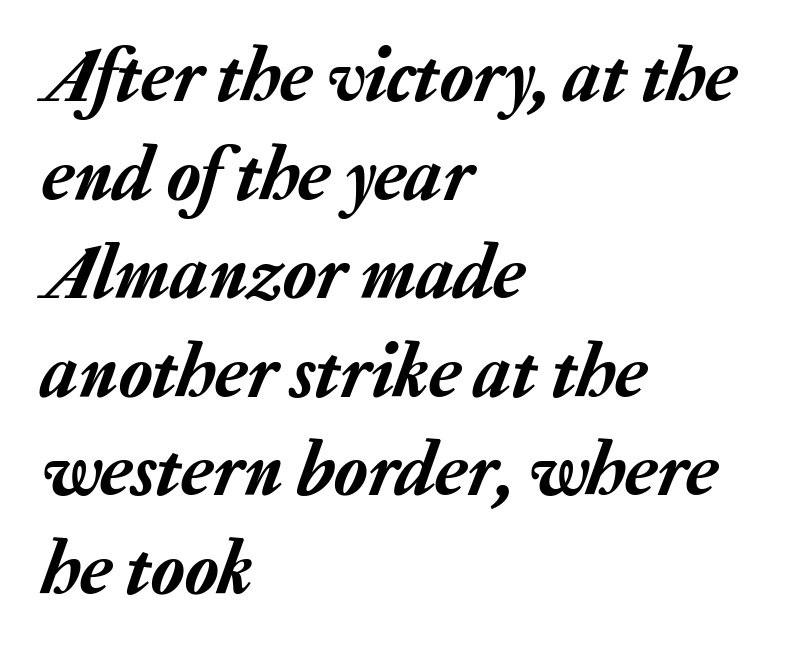
{"italic": "yes", "lean": "right", "slant_degrees": 20, "width": "normal", "stroke_contrast": "low", "x_height": "medium", "monospaced": "no", "underline": "no", "align": "left", "line_spacing": "normal", "line_spacing_ratio": 1.28, "letter_spacing": "normal", "letter_spacing_em": 0.0, "glyph_px": 77}
